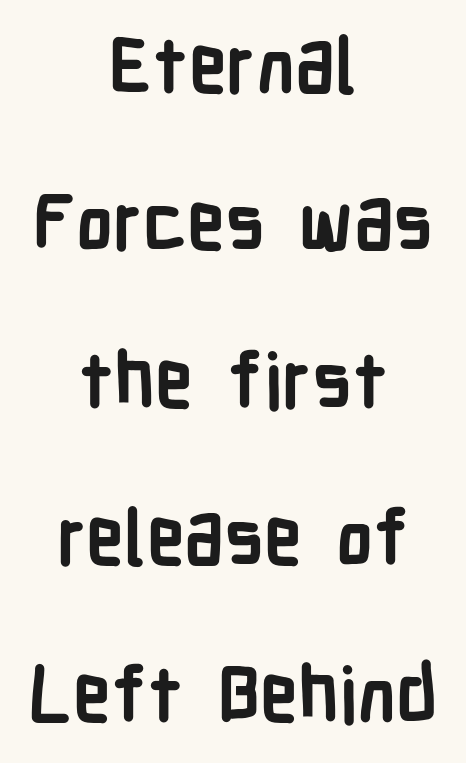
Spacing verdict: proportional, widths tailored to each character. Compared with typical paragraphs, the rows here are farther apart. The font family rendered here belongs to the sans-serif group. On the weight axis this lands at bold, roughly 700. Posture: upright roman. Observe the ordinary spacing: letters are neighbours, not strangers.
